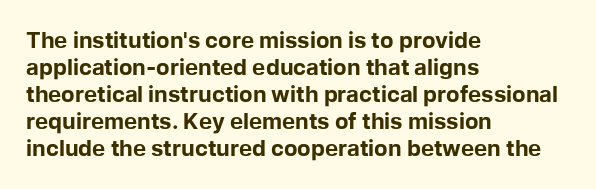
The image shows 22 px bold type, upright; set left-aligned, line spacing 1.23x, normal letter spacing, not underlined.
